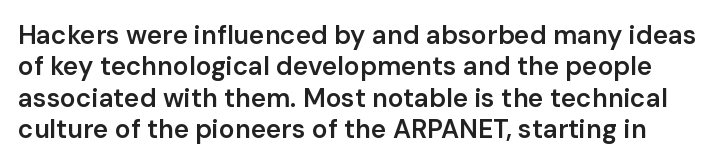
The lettering stays uniformly vertical, giving the passage a roman look. The font is running at a semibold setting, under full bold. Tracking value appears to be zero — textbook default spacing. Nobody drew a line under any word here.
